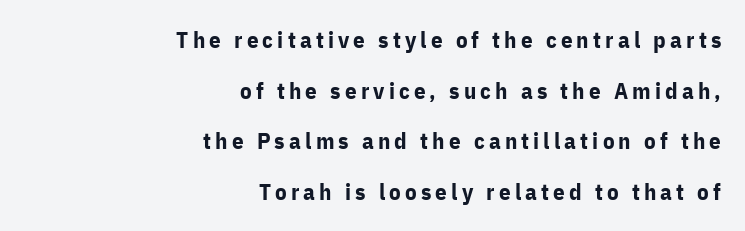
{"italic": "no", "bold": "yes", "underline": "no", "align": "right", "line_spacing": "loose", "line_spacing_ratio": 2.2, "glyph_px": 23}
